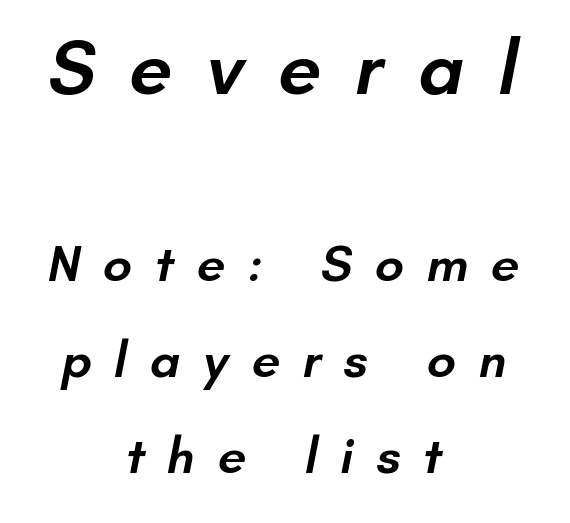
Q: Is the text bold? A: Semi-bold.
Q: Is the typeface a serif or a sans-serif typeface? A: Sans-serif.
Q: Is the text underlined? A: No.
Q: How is the paragraph aligned? A: Centered.
Q: Is the spacing between letters normal or unusually wide? A: Unusually wide.
Q: Which block of text is set in a larger size, the first (top) or the second (bottom)? A: The first (top) one.
Q: Width (condensed, normal, or wide)? A: Normal.
Q: Stroke contrast? A: Low.
Q: x-height? A: Small.
Q: Monospaced? A: No.
